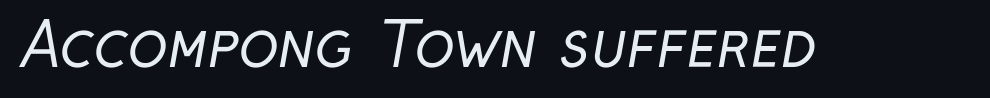
{"serif": "no", "bold": "no", "weight": "regular", "width": "condensed", "stroke_contrast": "low", "x_height": "medium", "monospaced": "no", "underline": "no", "letter_spacing": "normal", "letter_spacing_em": 0.0, "glyph_px": 60}
